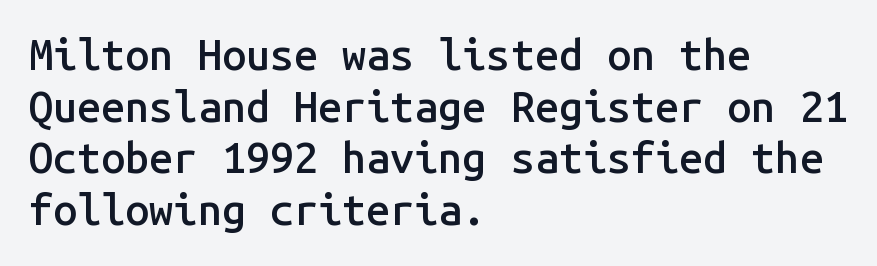
The font's upright variant was chosen for this text. The passage shown is typed in a monospace face where columns stay perfectly aligned. Letter spacing: default. Notice the strokes are somewhat thickened but not fully heavy: this is a semibold.
